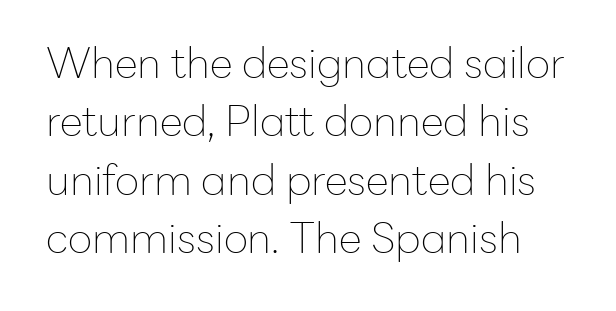
This sample uses plain, unmodified letter spacing. The font family rendered here belongs to the sans-serif group. This sample keeps an unexceptional amount of space between lines. The passage shown is typed in a proportional face where columns would drift. Designer's note — italics off, roman on.
